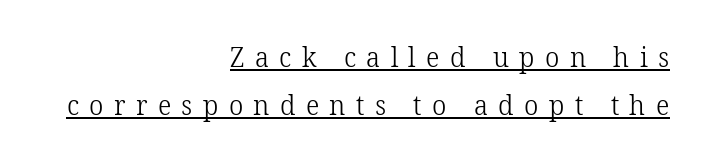
The image shows 28 px light serif type, upright; set right-aligned, line spacing 1.71x, unusually wide letter spacing (+0.37 em), underlined; low stroke contrast and a medium x-height.
